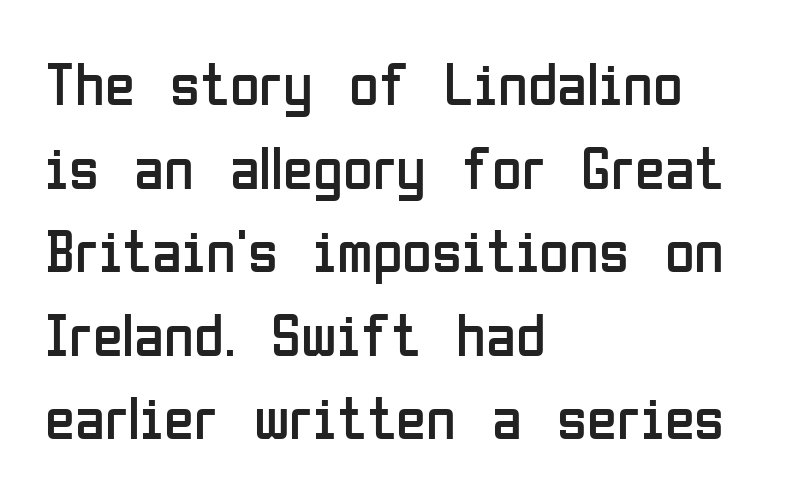
The image shows 61 px regular-weight, condensed sans-serif type, upright; set left-aligned, normal line spacing (1.37x), normal letter spacing, not underlined; low stroke contrast and a medium x-height.
